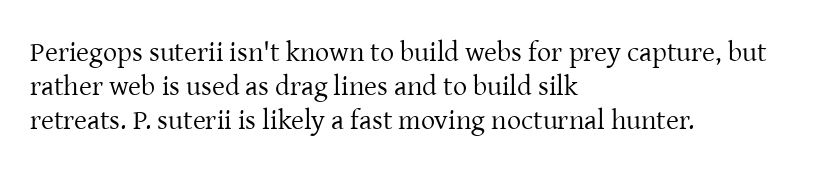
Q: Is the text bold? A: No.
Q: Is the text italic (slanted)? A: No, it is upright.
Q: Is the typeface a serif or a sans-serif typeface? A: Serif.
Q: Is the text underlined? A: No.
Q: How is the paragraph aligned? A: Left-aligned.
Q: Is the spacing between letters normal or unusually wide? A: Normal.
Q: Width (condensed, normal, or wide)? A: Normal.
Q: Stroke contrast? A: Low.
Q: x-height? A: Medium.
Q: Monospaced? A: No.
